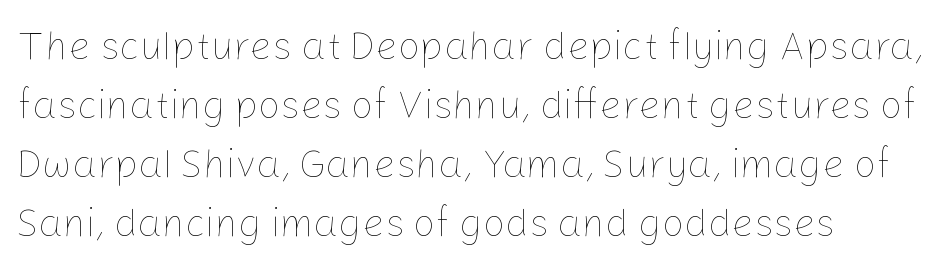
{"italic": "no", "bold": "no", "weight": "thin", "width": "normal", "stroke_contrast": "low", "x_height": "medium", "monospaced": "no", "underline": "no", "align": "left", "line_spacing": "normal", "line_spacing_ratio": 1.51, "letter_spacing": "normal", "letter_spacing_em": 0.0, "glyph_px": 39}
